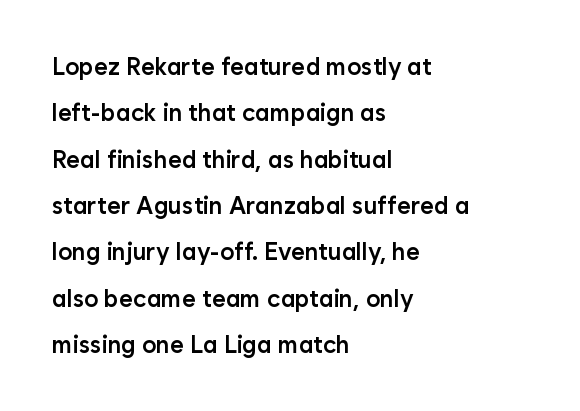
The image shows 24 px text type, upright; set left-aligned, loose line spacing (1.93x), normal letter spacing, not underlined.
